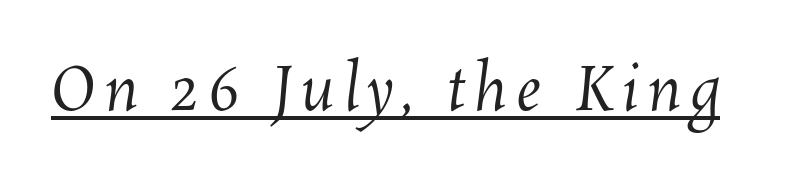
Q: Is the text bold? A: No.
Q: Is the text underlined? A: Yes.
Q: Width (condensed, normal, or wide)? A: Normal.
Q: Stroke contrast? A: Medium.
Q: x-height? A: Medium.
Q: Monospaced? A: No.
